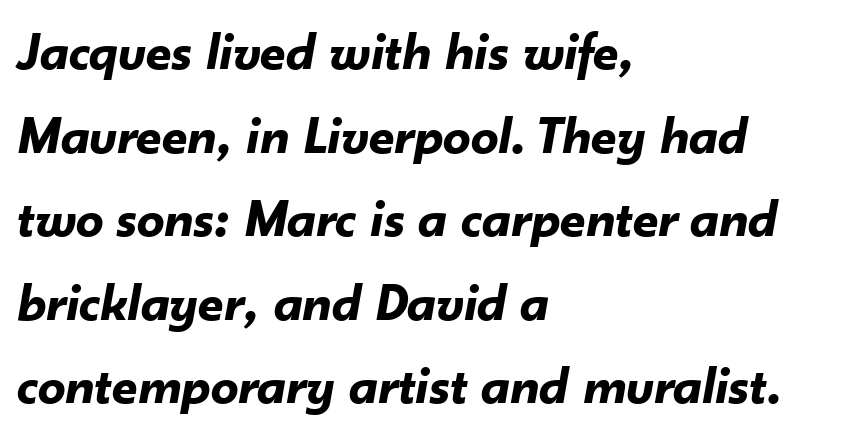
Q: Is the text bold? A: Yes.
Q: Is the text italic (slanted)? A: Yes, it leans right by about 10 degrees.
Q: Is the text underlined? A: No.
Q: How is the paragraph aligned? A: Left-aligned.
Q: Is the spacing between letters normal or unusually wide? A: Normal.
Q: Is the spacing between lines tight, normal or loose? A: Normal.
Q: Width (condensed, normal, or wide)? A: Normal.
Q: Stroke contrast? A: Low.
Q: x-height? A: Small.
Q: Monospaced? A: No.
